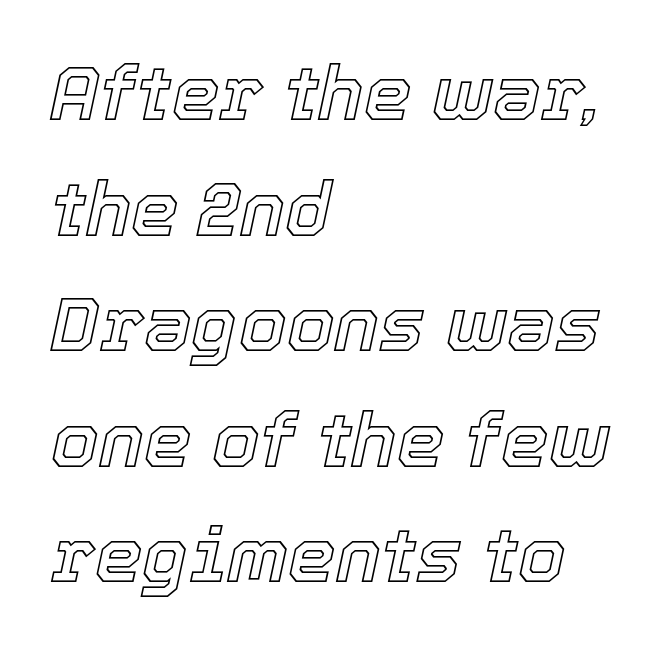
{"italic": "yes", "lean": "right", "slant_degrees": 12, "width": "normal", "x_height": "medium", "monospaced": "no", "underline": "no", "align": "left", "line_spacing": "normal", "line_spacing_ratio": 1.52, "letter_spacing": "normal", "letter_spacing_em": 0.0, "glyph_px": 76}
